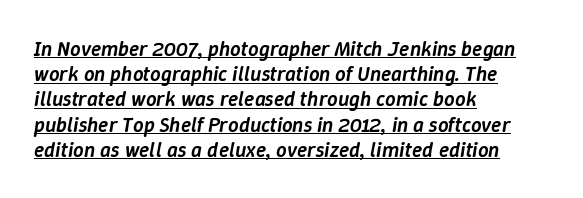
{"italic": "yes", "lean": "right", "slant_degrees": 9, "bold": "semi", "underline": "yes", "align": "left", "line_spacing_ratio": 1.2, "letter_spacing": "normal", "letter_spacing_em": 0.0, "glyph_px": 21}
